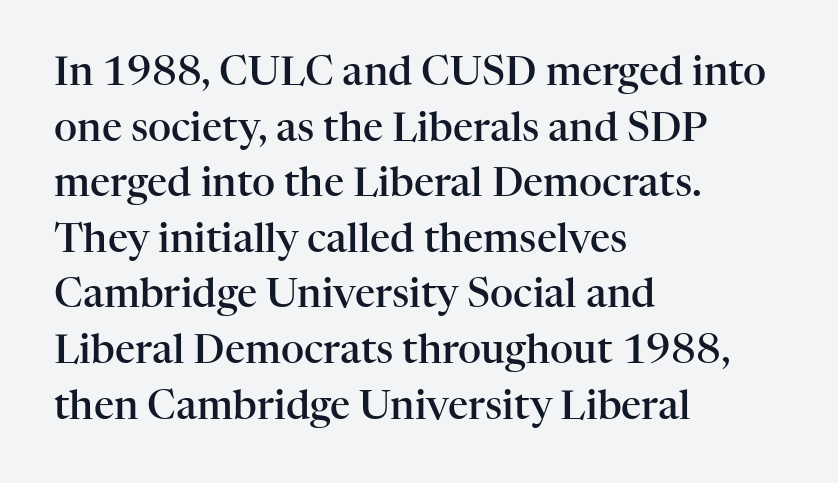
Normally led — the rows are evenly, conventionally spaced. The gaps between neighbouring characters are ordinary and unremarkable. A somewhat darkened texture: the type is semibold rather than bold. Each letter keeps its own natural width here, so spacing adapts to shape.
